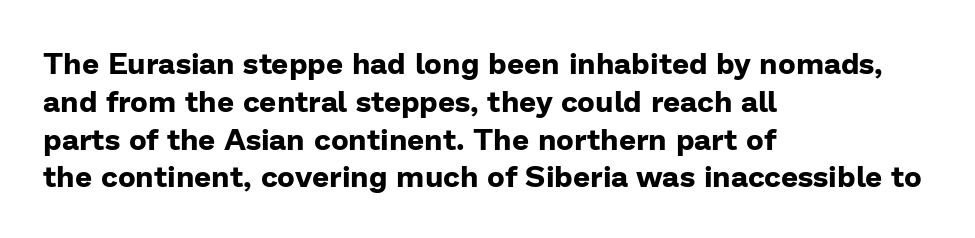
{"serif": "no", "italic": "no", "bold": "yes", "weight": "bold", "width": "normal", "stroke_contrast": "low", "x_height": "medium", "monospaced": "no", "underline": "no", "align": "left", "line_spacing": "normal", "line_spacing_ratio": 1.26, "letter_spacing": "normal", "letter_spacing_em": 0.0, "glyph_px": 30}
